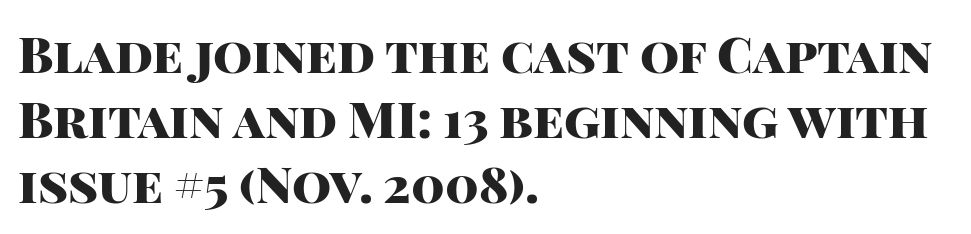
The image shows 50 px heavy sans-serif type, upright; set left-aligned, normal line spacing (1.3x), normal letter spacing, not underlined; high stroke contrast and a large x-height.
